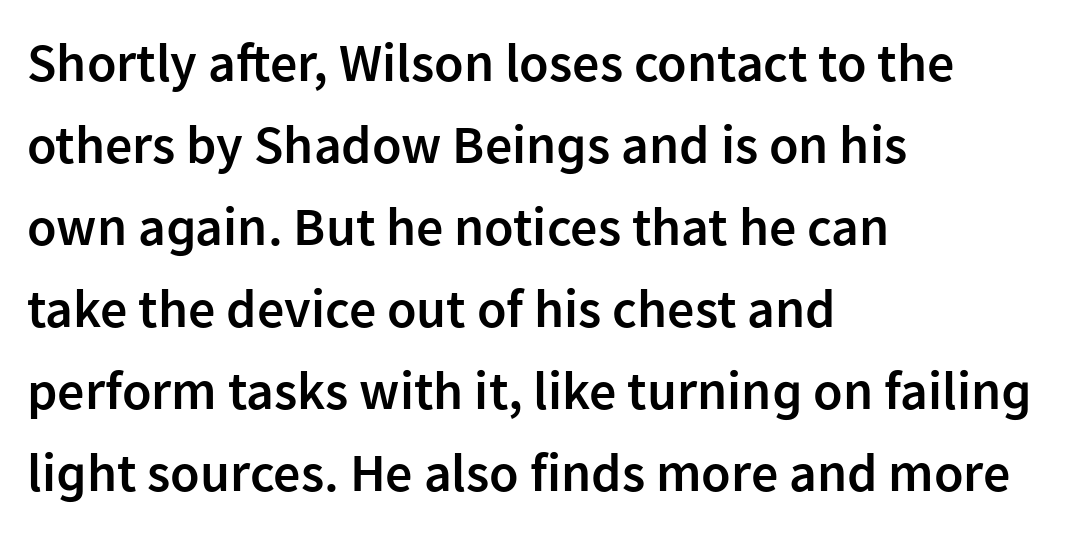
Letterform terminals end flat and unadorned throughout the passage. Looks like regular typesetting: each glyph gets only the width it needs. Compared with an ordinary text face, these strokes are moderately heavier — a semibold. Notice how descenders clear the ascenders below comfortably — that's standard leading. The typesetter chose a ragged-right arrangement here.
